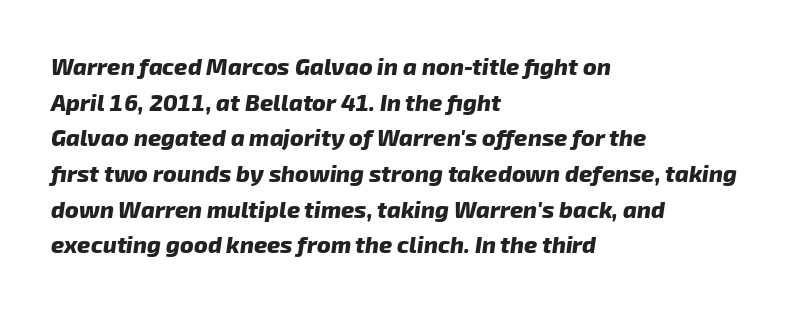
The lines are quadded left. How would I describe the line gaps? Plain and ordinary. The passage shown has conventional tracking throughout. Heft: maximum for text — a bold. The gap between lines stays unmarked.
